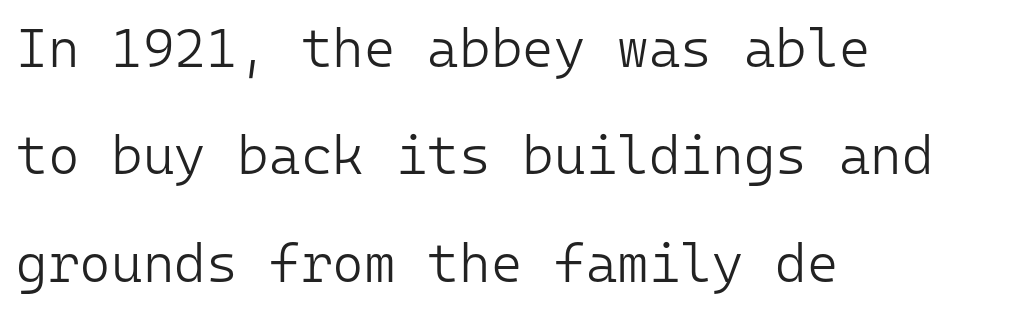
Clear beneath every line of the passage. Posture: straight, roman, zero tilt. Is this a fixed-width face? Yes — each glyph sits in an identical cell. The passage shown is typeset with a sans-serif family. Casual observation: everything's shoved over to the left. Summary of vertical rhythm: relaxed, with wide interline spacing.
